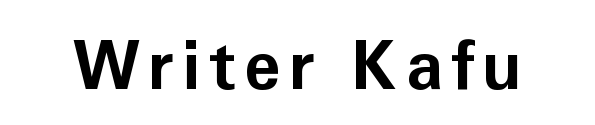
Q: Is the text bold? A: Yes.
Q: Is the text italic (slanted)? A: No, it is upright.
Q: Is the typeface a serif or a sans-serif typeface? A: Sans-serif.
Q: Is the text underlined? A: No.
Q: Width (condensed, normal, or wide)? A: Normal.
Q: Stroke contrast? A: Low.
Q: x-height? A: Medium.
Q: Monospaced? A: No.
